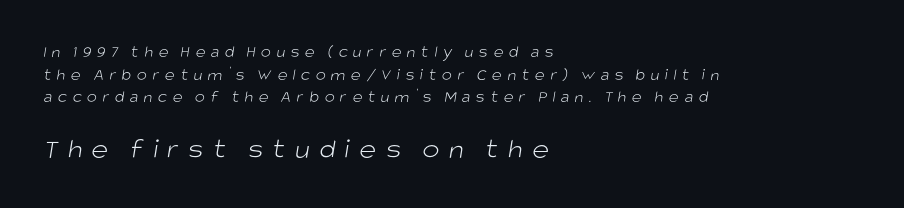
{"serif": "no", "bold": "no", "weight": "light", "width": "normal", "stroke_contrast": "low", "x_height": "large", "monospaced": "no", "underline": "no", "align": "left", "line_spacing": "normal", "line_spacing_ratio": 1.33, "letter_spacing": "wide", "letter_spacing_em": 0.32, "larger_block": "second", "size_ratio": 1.71, "glyph_px": 29}
